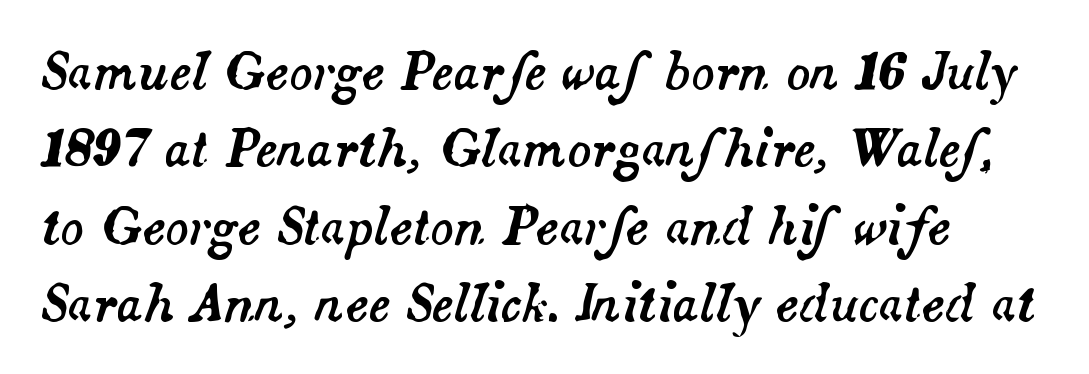
Notice how descenders clear the ascenders below comfortably — that's standard leading. Clear beneath every line of the passage. Compared with typical body copy, the letter spacing here is the same. These lines are rendered in a variable-pitch font. There's an unmistakable incline to the writing here.
